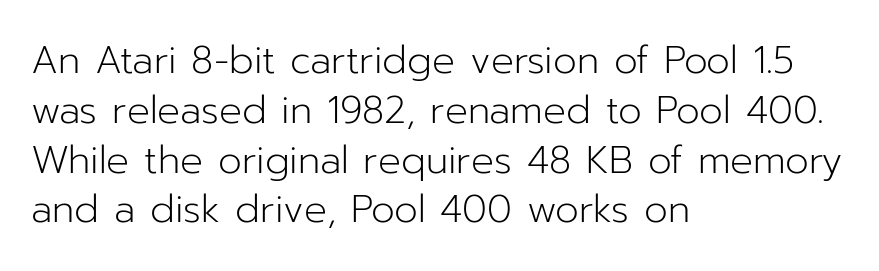
{"serif": "no", "italic": "no", "bold": "no", "weight": "light", "width": "normal", "stroke_contrast": "low", "x_height": "medium", "monospaced": "no", "underline": "no", "align": "left", "line_spacing": "normal", "line_spacing_ratio": 1.31, "letter_spacing": "normal", "letter_spacing_em": 0.0, "glyph_px": 38}
